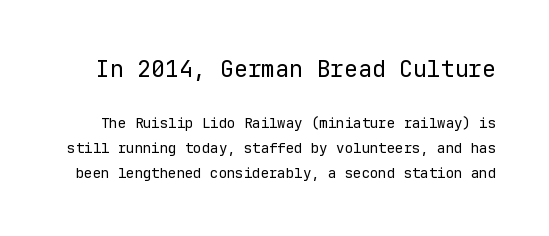
The image shows 23 px text type, upright; set line spacing 1.79x, normal letter spacing, not underlined; the first (top) block is 1.64x larger.
